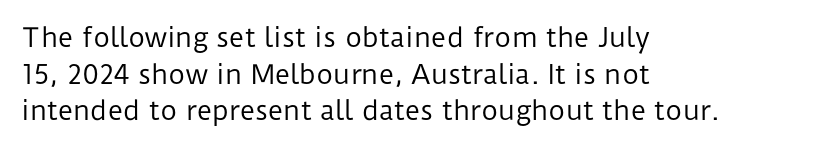
In CSS terms this would be text-align: left. The words here are not underlined. The font is comparable to plain body text, perhaps lighter. Every character sits straight up, as roman type does. The vertical gap from one line to the next is medium. Compared with typical body copy, the letter spacing here is the same.
